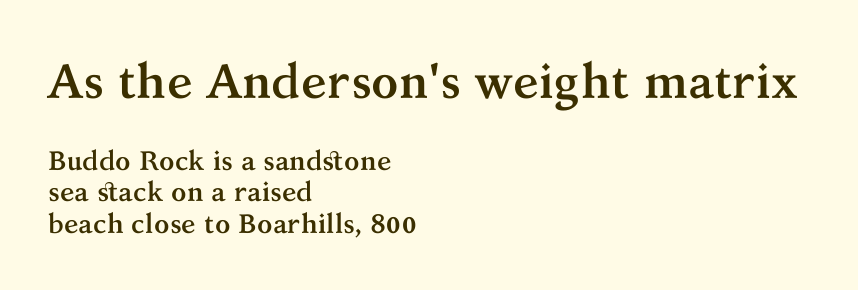
Q: Is the text bold? A: Yes.
Q: Is the text italic (slanted)? A: No, it is upright.
Q: Is the typeface a serif or a sans-serif typeface? A: Serif.
Q: Is the text underlined? A: No.
Q: How is the paragraph aligned? A: Left-aligned.
Q: Is the spacing between letters normal or unusually wide? A: Normal.
Q: Which block of text is set in a larger size, the first (top) or the second (bottom)? A: The first (top) one.
Q: Width (condensed, normal, or wide)? A: Normal.
Q: Stroke contrast? A: Medium.
Q: x-height? A: Medium.
Q: Monospaced? A: No.
